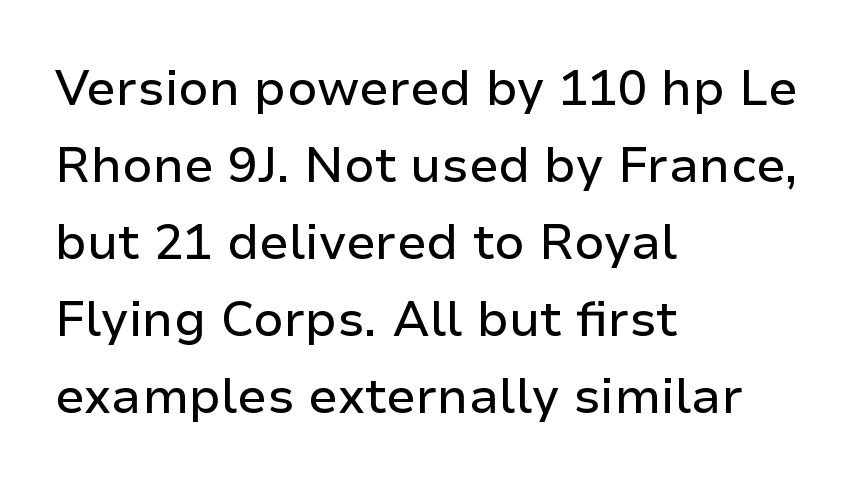
The designer left line spacing at the default. The space beneath each line is pristine and unruled. Tracking value appears to be zero — textbook default spacing. All the whitespace from short lines collects on the right. In terms of letterform style, serifs are entirely absent. A roman cut, with each character standing at attention.
